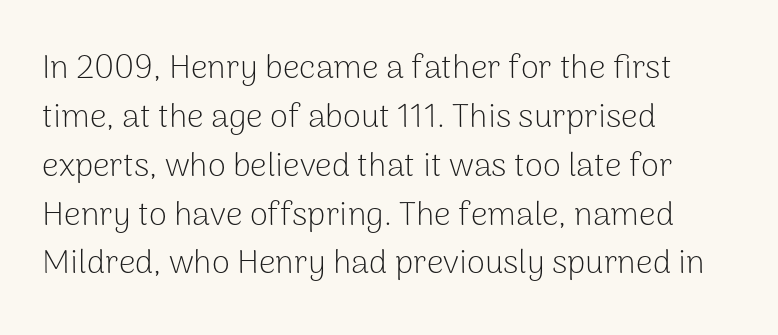
{"serif": "no", "italic": "no", "bold": "no", "weight": "light", "width": "normal", "stroke_contrast": "low", "x_height": "medium", "monospaced": "no", "underline": "no", "align": "left", "line_spacing": "normal", "line_spacing_ratio": 1.48, "letter_spacing": "normal", "letter_spacing_em": 0.0, "glyph_px": 33}
